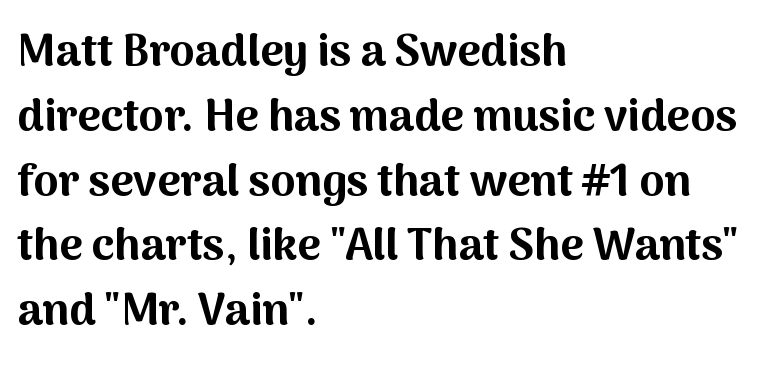
Check the space under the baseline: it is left empty. Typesetter's note: full bold, strokes at maximum text heaviness. To sum up the face: it is a sans, with no serifs. The paragraph shown leans on its left margin.
